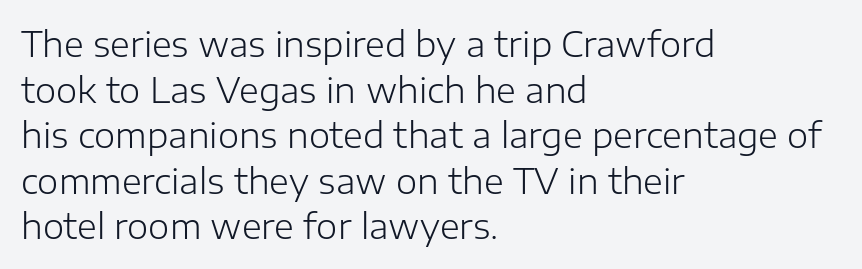
The image shows 34 px light sans-serif type, upright; set left-aligned, normal line spacing (1.34x), normal letter spacing, not underlined; low stroke contrast and a medium x-height.
